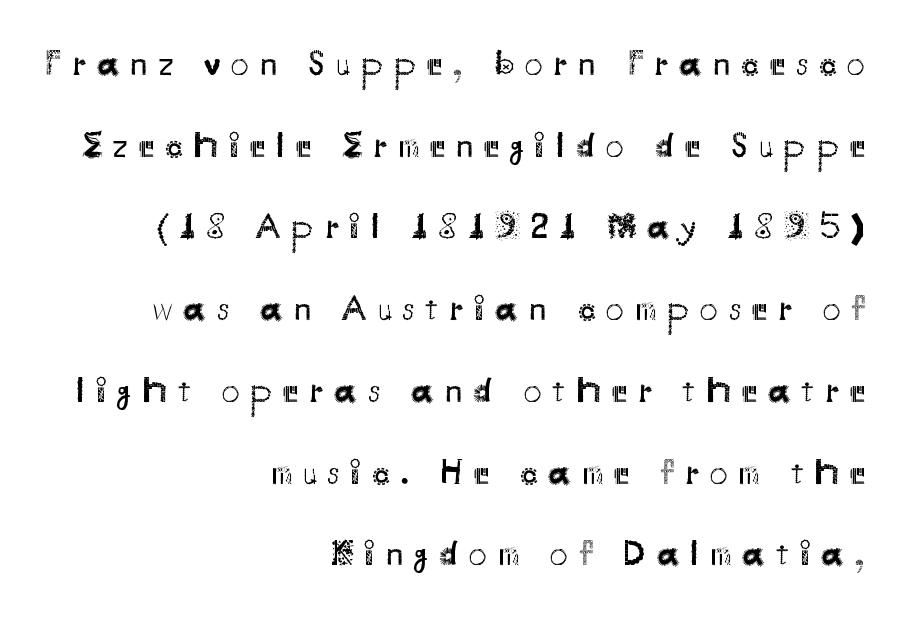
Q: Is the text bold? A: No.
Q: Is the text italic (slanted)? A: No, it is upright.
Q: Is the typeface a serif or a sans-serif typeface? A: Sans-serif.
Q: Is the text underlined? A: No.
Q: How is the paragraph aligned? A: Right-aligned.
Q: Is the spacing between letters normal or unusually wide? A: Unusually wide.
Q: Is the spacing between lines tight, normal or loose? A: Loose.
Q: Width (condensed, normal, or wide)? A: Normal.
Q: Stroke contrast? A: Medium.
Q: x-height? A: Small.
Q: Monospaced? A: No.
